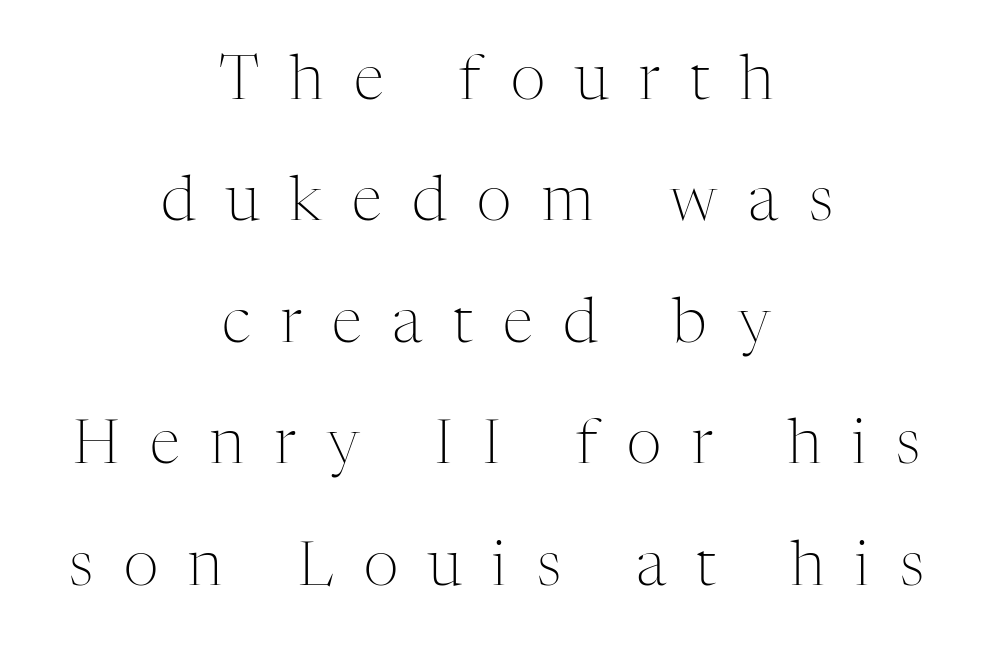
{"serif": "yes", "italic": "no", "bold": "no", "weight": "light", "width": "normal", "stroke_contrast": "medium", "x_height": "medium", "monospaced": "no", "underline": "no", "align": "center", "line_spacing": "loose", "line_spacing_ratio": 1.99, "letter_spacing": "wide", "letter_spacing_em": 0.5, "glyph_px": 61}
